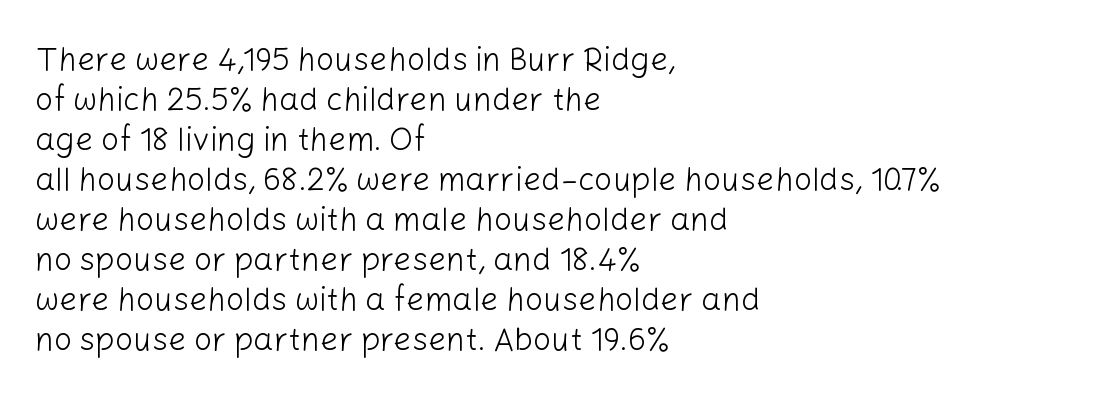
Q: Is the text bold? A: No.
Q: Is the text italic (slanted)? A: No, it is upright.
Q: Is the typeface a serif or a sans-serif typeface? A: Sans-serif.
Q: Is the text underlined? A: No.
Q: How is the paragraph aligned? A: Left-aligned.
Q: Is the spacing between letters normal or unusually wide? A: Normal.
Q: Is the spacing between lines tight, normal or loose? A: Normal.
Q: Width (condensed, normal, or wide)? A: Normal.
Q: Stroke contrast? A: Low.
Q: x-height? A: Medium.
Q: Monospaced? A: No.
